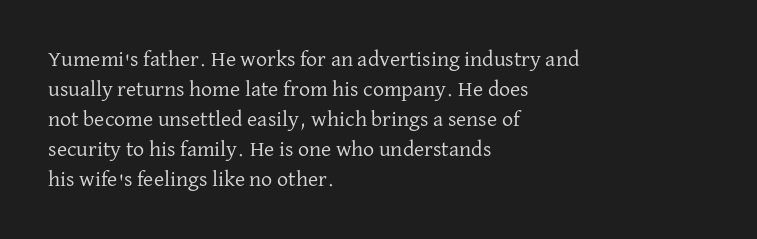
Reading down the column, the eye jumps a familiar distance to each next line. Left-aligned paragraph, ragged on the right. Check under the words: just untouched page. Nope, not italic — everything's standing straight.
